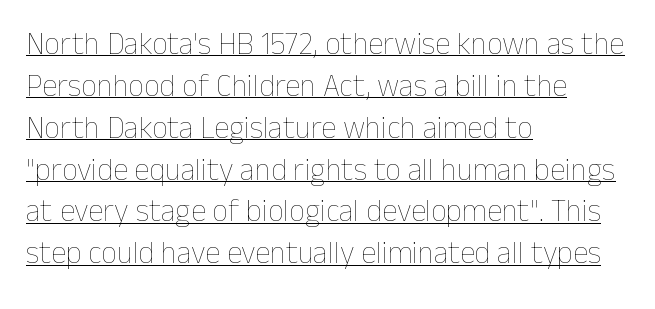
{"italic": "no", "bold": "no", "weight": "thin", "width": "normal", "stroke_contrast": "low", "x_height": "medium", "monospaced": "no", "underline": "yes", "align": "left", "line_spacing": "normal", "line_spacing_ratio": 1.35, "letter_spacing": "normal", "letter_spacing_em": 0.0, "glyph_px": 31}
